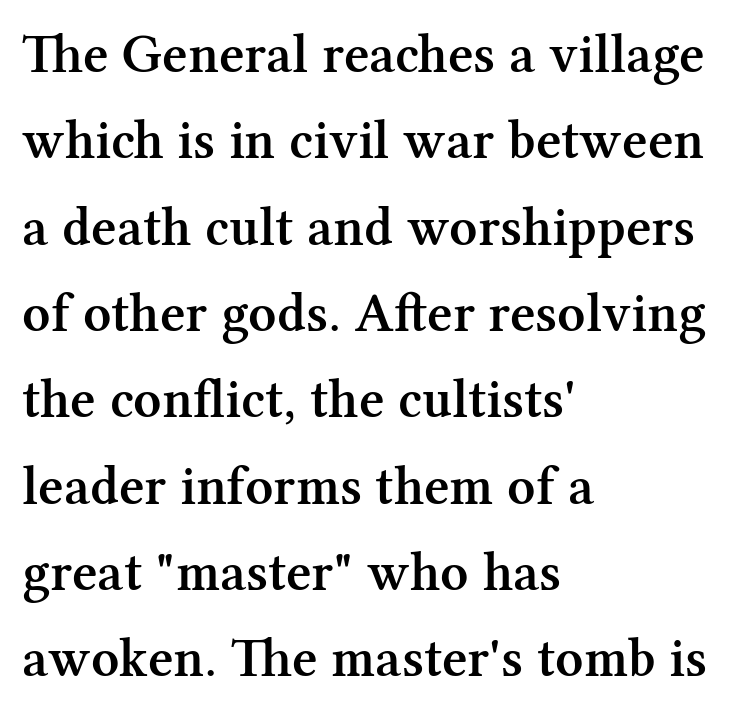
{"serif": "yes", "italic": "no", "bold": "semi", "weight": "semibold", "width": "normal", "stroke_contrast": "medium", "x_height": "medium", "monospaced": "no", "underline": "no", "align": "left", "line_spacing": "normal", "line_spacing_ratio": 1.57, "letter_spacing": "normal", "letter_spacing_em": 0.0, "glyph_px": 55}
